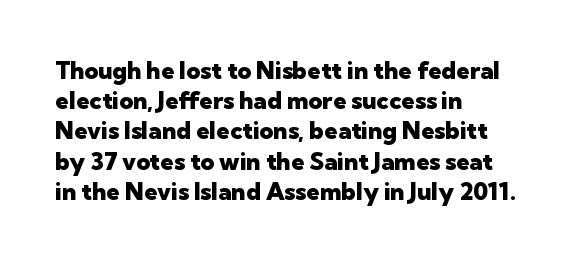
{"italic": "no", "bold": "yes", "underline": "no", "align": "left", "line_spacing": "normal", "line_spacing_ratio": 1.26, "letter_spacing": "normal", "letter_spacing_em": 0.0, "glyph_px": 24}
